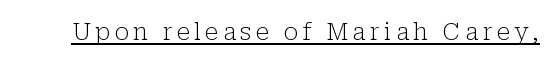
The image shows 24 px text type, upright; set underlined.
